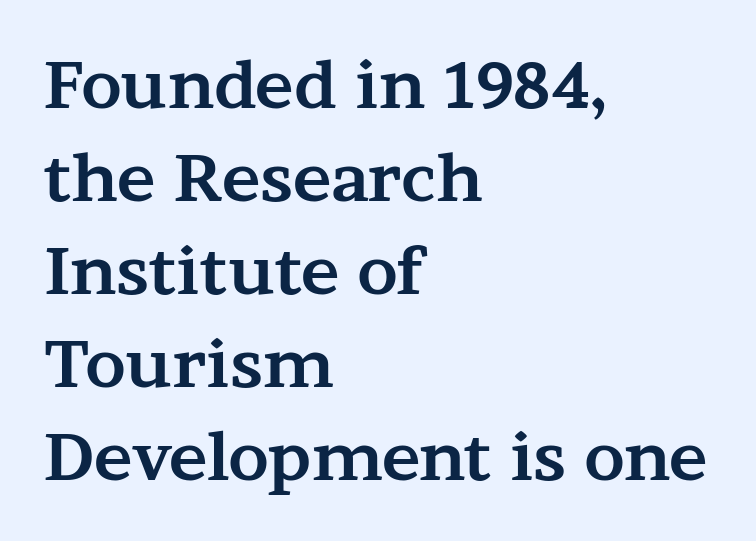
Q: Is the text bold? A: Yes.
Q: Is the text italic (slanted)? A: No, it is upright.
Q: Is the typeface a serif or a sans-serif typeface? A: Serif.
Q: Is the text underlined? A: No.
Q: How is the paragraph aligned? A: Left-aligned.
Q: Is the spacing between letters normal or unusually wide? A: Normal.
Q: Is the spacing between lines tight, normal or loose? A: Normal.
Q: Width (condensed, normal, or wide)? A: Wide.
Q: Stroke contrast? A: Medium.
Q: x-height? A: Medium.
Q: Monospaced? A: No.
